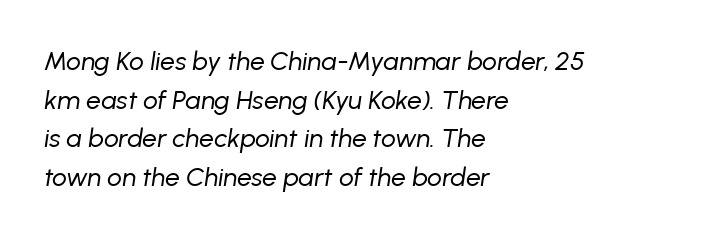
Standard letterfit; no display-style spreading of the glyphs. Regular leading. The passage shown leans; its letterforms are oblique. Weight: regular or lighter. The compositor pushed each line to the left boundary.
